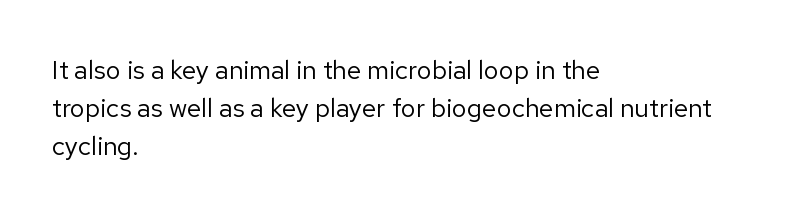
{"italic": "no", "bold": "no", "underline": "no", "align": "left", "line_spacing": "normal", "line_spacing_ratio": 1.47, "letter_spacing": "normal", "letter_spacing_em": 0.0, "glyph_px": 26}
